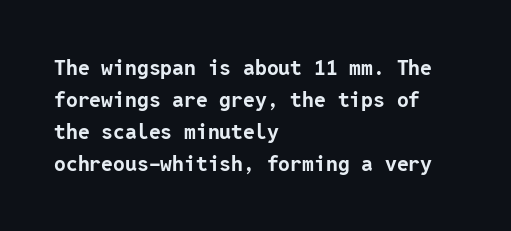
The type sits square on the baseline with zero lean. Summary of weight: heavy, a full bold. Interline gaps are of average width in this sample. The type is set solid horizontally, with unmodified tracking. Underline: absent.
